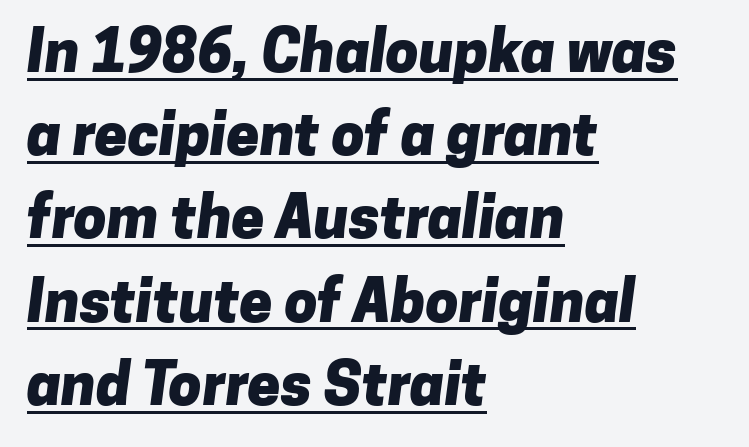
{"serif": "no", "bold": "yes", "weight": "heavy", "width": "normal", "stroke_contrast": "low", "x_height": "medium", "monospaced": "no", "underline": "yes", "align": "left", "line_spacing": "normal", "line_spacing_ratio": 1.41, "letter_spacing": "normal", "letter_spacing_em": 0.0, "glyph_px": 59}
